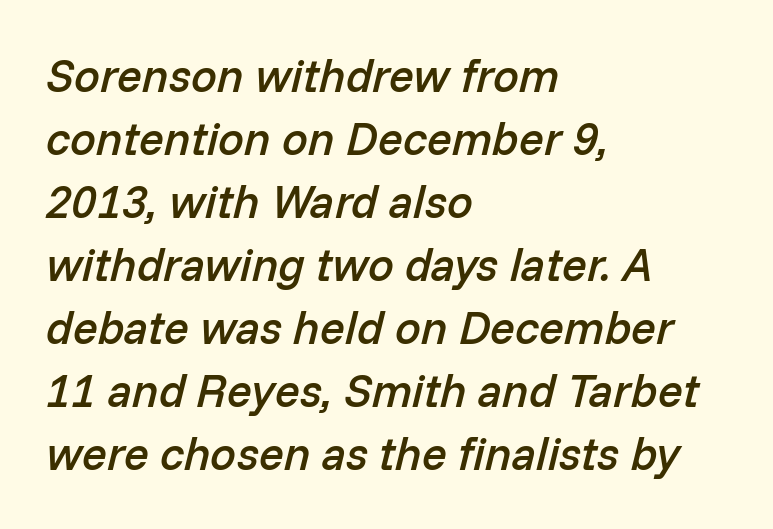
Q: Is the text bold? A: Semi-bold.
Q: Is the text italic (slanted)? A: Yes, it leans right by about 14 degrees.
Q: Is the text underlined? A: No.
Q: How is the paragraph aligned? A: Left-aligned.
Q: Is the spacing between letters normal or unusually wide? A: Normal.
Q: Is the spacing between lines tight, normal or loose? A: Normal.
Q: Width (condensed, normal, or wide)? A: Normal.
Q: Stroke contrast? A: Low.
Q: x-height? A: Medium.
Q: Monospaced? A: No.
